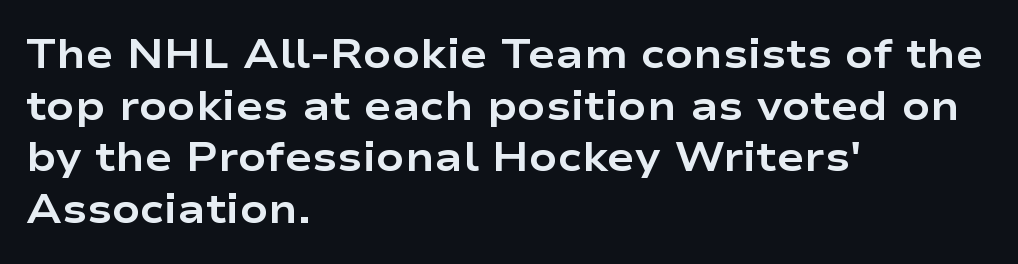
Q: Is the text bold? A: Yes.
Q: Is the text italic (slanted)? A: No, it is upright.
Q: Is the typeface a serif or a sans-serif typeface? A: Sans-serif.
Q: Is the text underlined? A: No.
Q: How is the paragraph aligned? A: Left-aligned.
Q: Is the spacing between letters normal or unusually wide? A: Normal.
Q: Is the spacing between lines tight, normal or loose? A: Normal.
Q: Width (condensed, normal, or wide)? A: Wide.
Q: Stroke contrast? A: Low.
Q: x-height? A: Medium.
Q: Monospaced? A: No.
